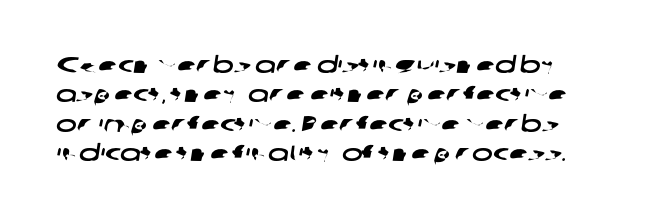
The image shows 22 px text type; set normal line spacing (1.34x), normal letter spacing, not underlined.
